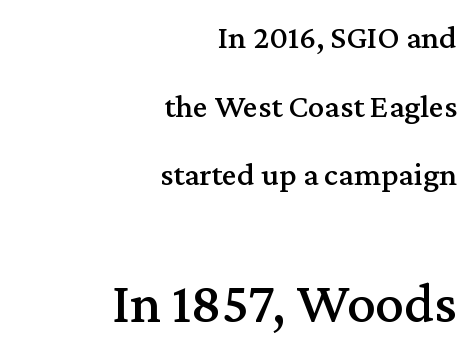
{"serif": "yes", "italic": "no", "width": "normal", "stroke_contrast": "medium", "x_height": "medium", "monospaced": "no", "underline": "no", "align": "right", "line_spacing": "loose", "line_spacing_ratio": 2.08, "letter_spacing": "normal", "letter_spacing_em": 0.0, "larger_block": "second", "size_ratio": 1.73, "glyph_px": 57}
